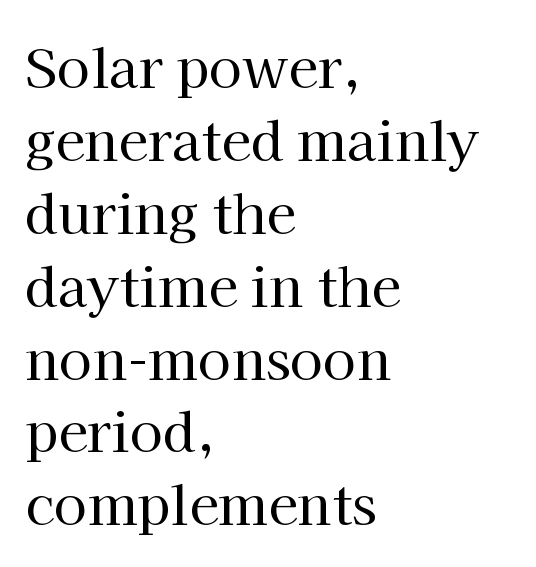
Q: Is the text bold? A: No.
Q: Is the text italic (slanted)? A: No, it is upright.
Q: Is the typeface a serif or a sans-serif typeface? A: Serif.
Q: Is the text underlined? A: No.
Q: How is the paragraph aligned? A: Left-aligned.
Q: Is the spacing between letters normal or unusually wide? A: Normal.
Q: Is the spacing between lines tight, normal or loose? A: Normal.
Q: Width (condensed, normal, or wide)? A: Normal.
Q: Stroke contrast? A: High.
Q: x-height? A: Medium.
Q: Monospaced? A: No.
